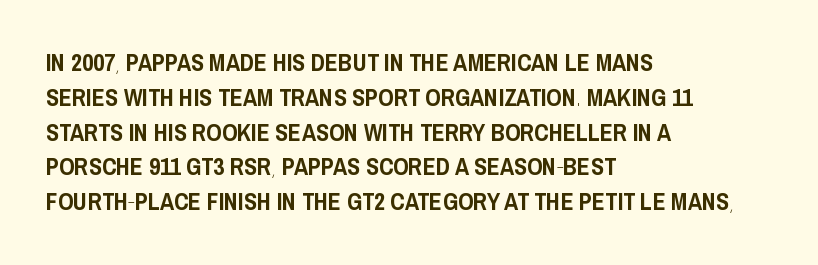
Q: Is the text italic (slanted)? A: No, it is upright.
Q: Is the text underlined? A: No.
Q: How is the paragraph aligned? A: Left-aligned.
Q: Is the spacing between letters normal or unusually wide? A: Normal.
Q: Is the spacing between lines tight, normal or loose? A: Normal.
